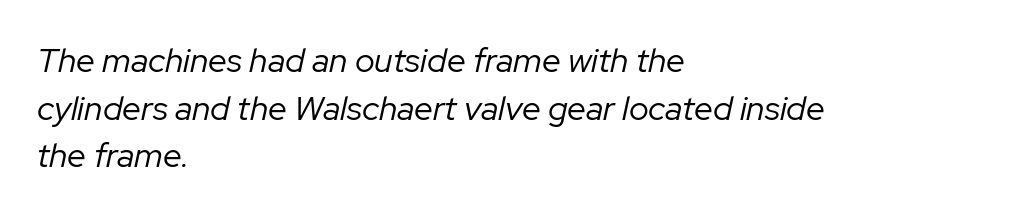
Q: Is the text bold? A: No.
Q: Is the text italic (slanted)? A: Yes, it leans right by about 12 degrees.
Q: Is the text underlined? A: No.
Q: How is the paragraph aligned? A: Left-aligned.
Q: Is the spacing between letters normal or unusually wide? A: Normal.
Q: Is the spacing between lines tight, normal or loose? A: Normal.
Q: Width (condensed, normal, or wide)? A: Normal.
Q: Stroke contrast? A: Low.
Q: x-height? A: Medium.
Q: Monospaced? A: No.
